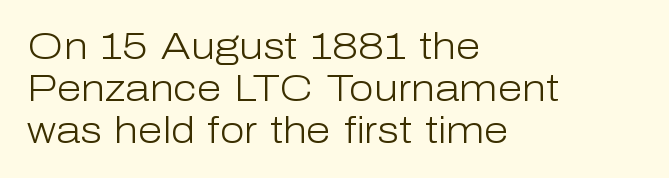
{"serif": "no", "italic": "no", "bold": "no", "weight": "light", "width": "normal", "stroke_contrast": "low", "x_height": "medium", "monospaced": "no", "underline": "no", "align": "left", "line_spacing_ratio": 1.16, "letter_spacing": "normal", "letter_spacing_em": 0.0, "glyph_px": 36}
